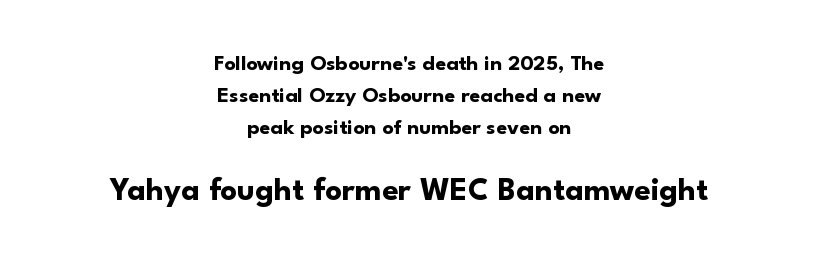
Q: Is the text bold? A: Yes.
Q: Is the text italic (slanted)? A: No, it is upright.
Q: Is the typeface a serif or a sans-serif typeface? A: Sans-serif.
Q: Is the text underlined? A: No.
Q: How is the paragraph aligned? A: Centered.
Q: Is the spacing between letters normal or unusually wide? A: Normal.
Q: Is the spacing between lines tight, normal or loose? A: Normal.
Q: Which block of text is set in a larger size, the first (top) or the second (bottom)? A: The second (bottom) one.
Q: Width (condensed, normal, or wide)? A: Normal.
Q: Stroke contrast? A: Low.
Q: x-height? A: Small.
Q: Monospaced? A: No.
